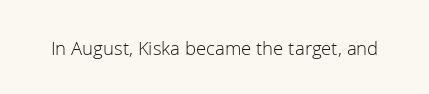
The image shows 20 px text type, upright; set normal letter spacing, not underlined.
